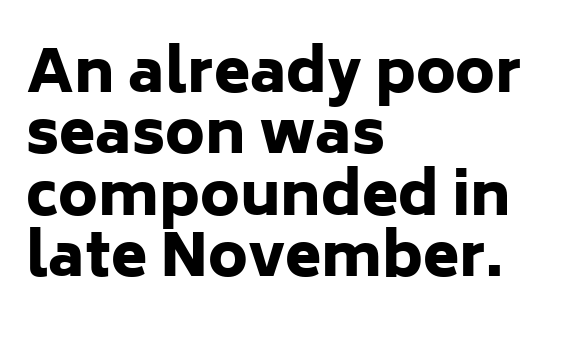
{"serif": "no", "italic": "no", "bold": "yes", "weight": "heavy", "width": "normal", "stroke_contrast": "low", "x_height": "medium", "monospaced": "no", "underline": "no", "align": "left", "line_spacing": "tight", "line_spacing_ratio": 1.04, "letter_spacing": "normal", "letter_spacing_em": 0.0, "glyph_px": 59}
